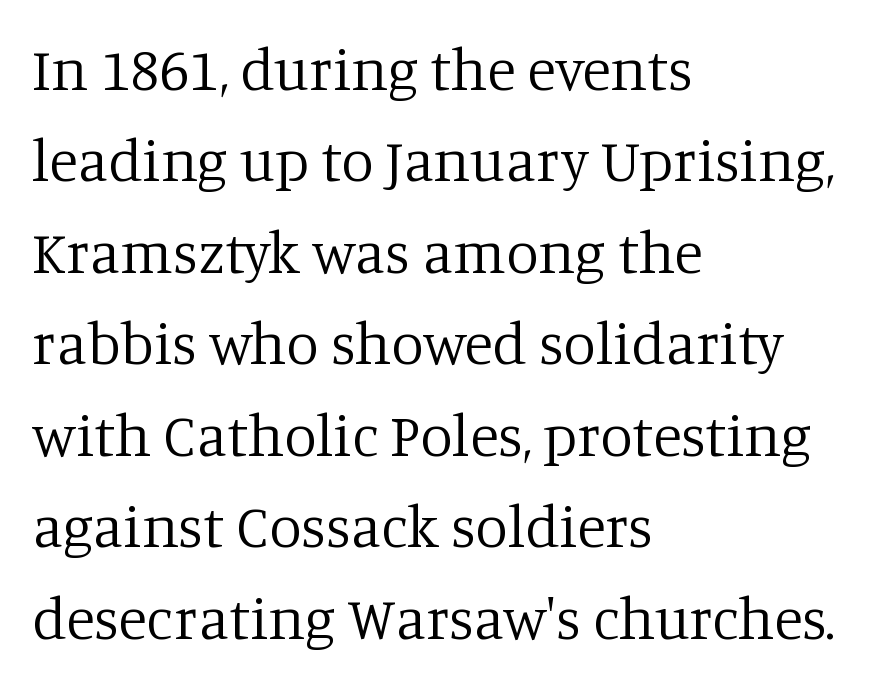
{"serif": "yes", "italic": "no", "bold": "no", "weight": "regular", "width": "normal", "stroke_contrast": "low", "x_height": "large", "monospaced": "no", "underline": "no", "align": "left", "line_spacing": "normal", "line_spacing_ratio": 1.55, "letter_spacing": "normal", "letter_spacing_em": 0.0, "glyph_px": 59}
